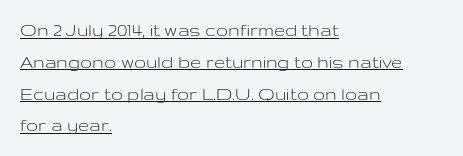
The lines sit at an ordinary, default distance from one another. The compositor pushed each line to the left boundary. These lines were composed using upright roman letters. The specimen includes a rule beneath the text block's lines. Counters stay open thanks to moderate or lighter strokes. Glyph-to-glyph distance matches everyday printed text.
